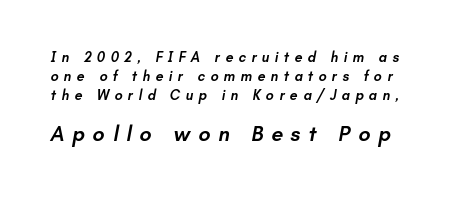
{"bold": "semi", "underline": "no", "line_spacing": "normal", "line_spacing_ratio": 1.36, "letter_spacing": "wide", "letter_spacing_em": 0.38, "larger_block": "second", "size_ratio": 1.5, "glyph_px": 21}
